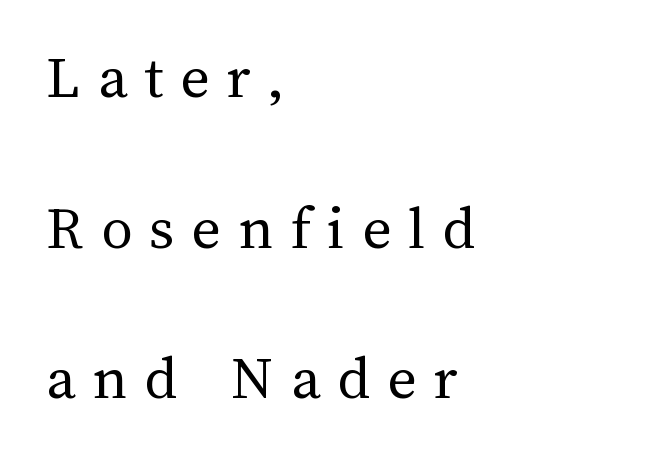
The image shows 63 px regular-weight type, upright; set left-aligned, loose line spacing (2.39x), unusually wide letter spacing (+0.27 em), not underlined; medium stroke contrast and a medium x-height.
